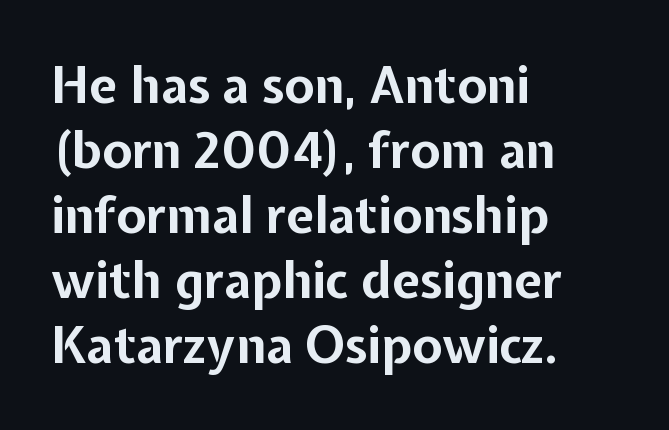
The image shows 50 px bold sans-serif type, upright; set left-aligned, normal line spacing (1.3x), normal letter spacing, not underlined; low stroke contrast and a medium x-height.
